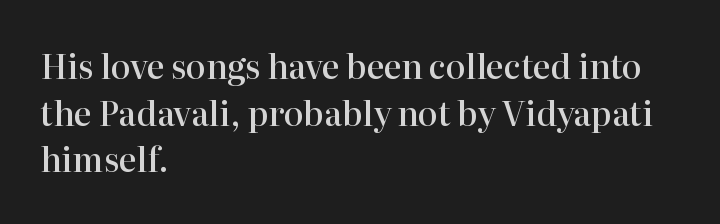
{"serif": "yes", "italic": "no", "bold": "semi", "weight": "semibold", "width": "normal", "stroke_contrast": "high", "x_height": "medium", "monospaced": "no", "underline": "no", "align": "left", "line_spacing": "normal", "line_spacing_ratio": 1.41, "letter_spacing": "normal", "letter_spacing_em": 0.0, "glyph_px": 33}
